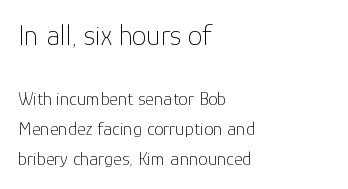
This reads as an unemphasized weight, regular at the heaviest. Posture: straight, roman, zero tilt. Between these two stacked blocks, the higher one wins on size. The baseline area is clear.
